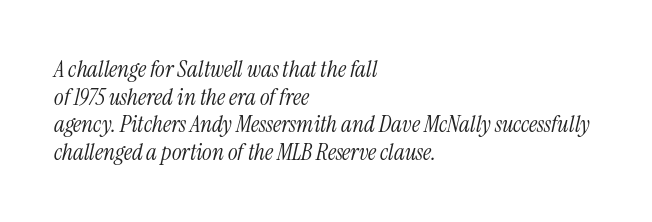
The type is set solid horizontally, with unmodified tracking. Weight: not bold — regular or lighter. Has an underline been added? It has not. Leftover space on each line is placed entirely after the last word. Slant detected: the letters are inclined.
